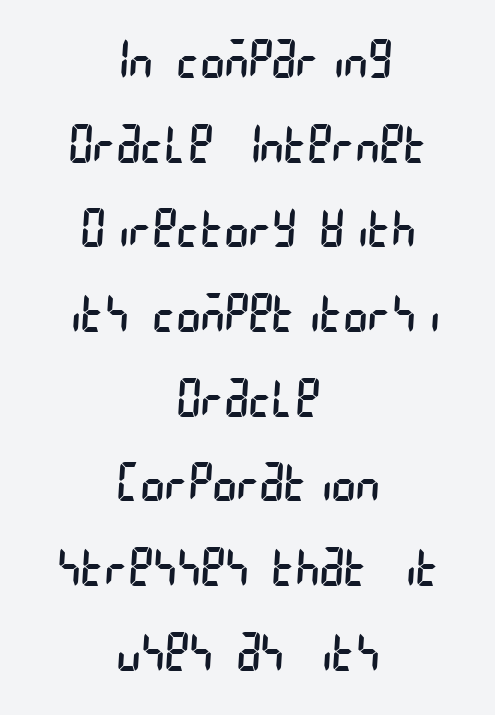
The image shows 51 px regular-weight, condensed sans-serif type; set centered, normal line spacing (1.66x), normal letter spacing, not underlined; low stroke contrast and a large x-height.
